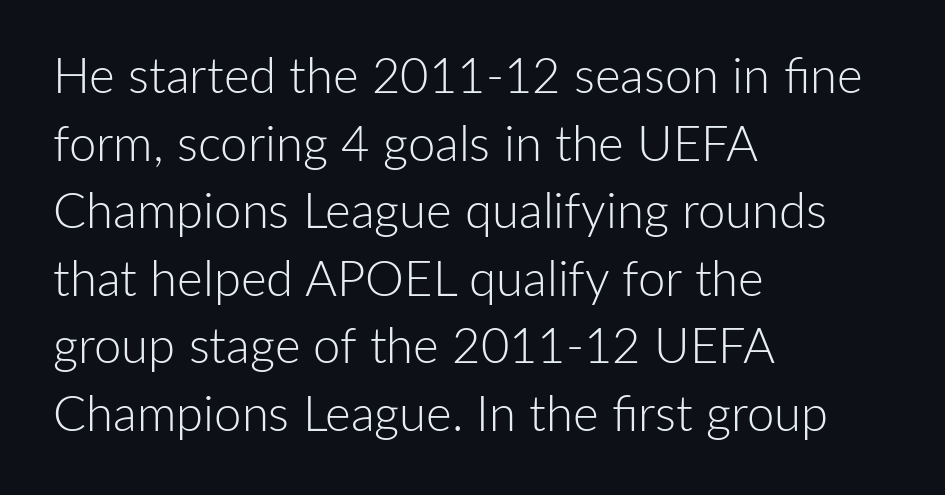
The image shows 49 px light sans-serif type, upright; set left-aligned, normal line spacing (1.38x), normal letter spacing, not underlined; low stroke contrast and a medium x-height.
